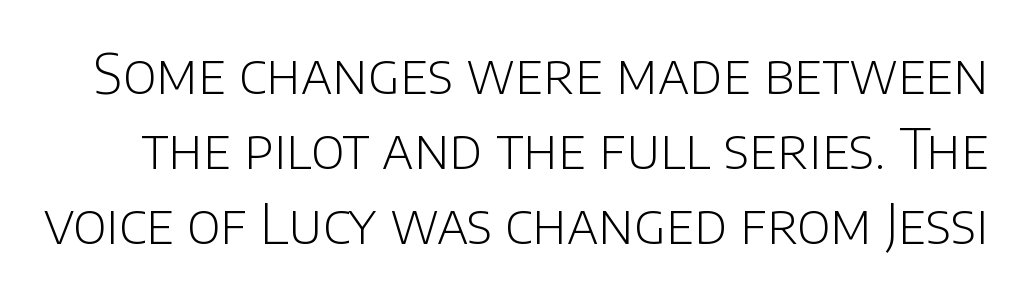
The image shows 55 px light sans-serif type, upright; set normal line spacing (1.36x), normal letter spacing, not underlined; low stroke contrast and a large x-height.
